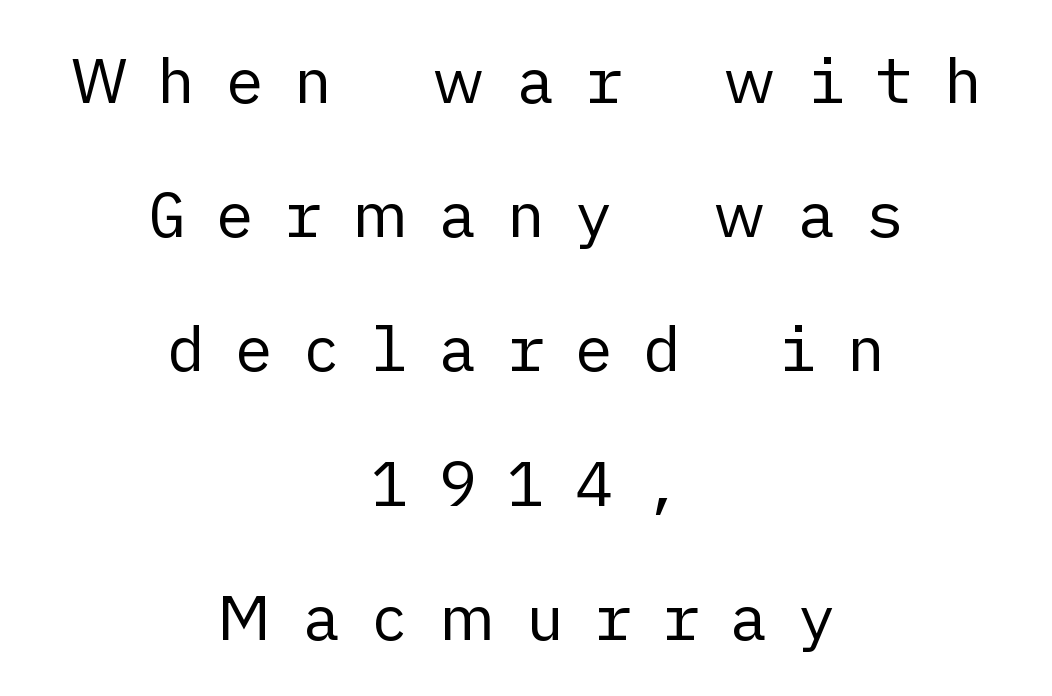
The image shows 63 px regular-weight sans-serif type, upright; set centered, loose line spacing (2.13x), unusually wide letter spacing (+0.48 em), not underlined; low stroke contrast and a medium x-height.
